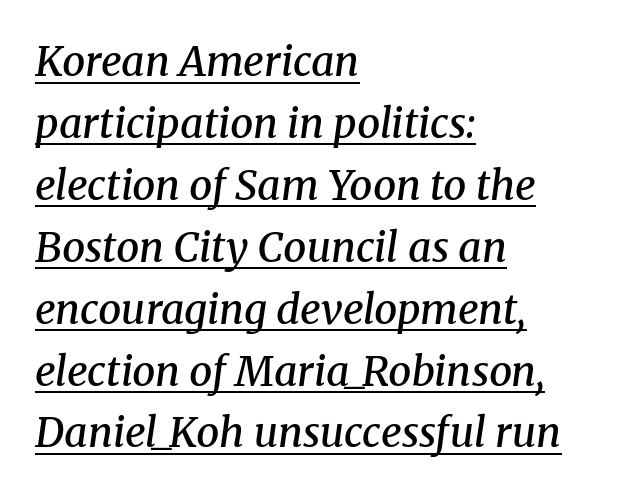
{"serif": "yes", "italic": "yes", "lean": "right", "slant_degrees": 8, "bold": "semi", "weight": "semibold", "width": "normal", "stroke_contrast": "medium", "x_height": "medium", "monospaced": "no", "underline": "yes", "align": "left", "line_spacing": "normal", "line_spacing_ratio": 1.51, "letter_spacing": "normal", "letter_spacing_em": 0.0, "glyph_px": 41}
